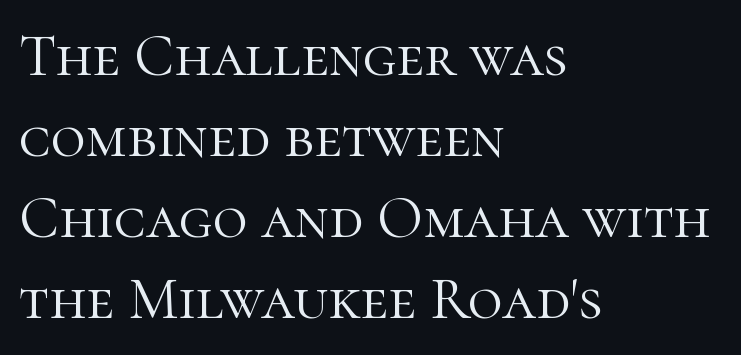
{"serif": "yes", "italic": "no", "bold": "no", "weight": "light", "width": "normal", "stroke_contrast": "high", "x_height": "medium", "monospaced": "no", "underline": "no", "align": "left", "line_spacing": "normal", "line_spacing_ratio": 1.35, "letter_spacing": "normal", "letter_spacing_em": 0.0, "glyph_px": 60}
